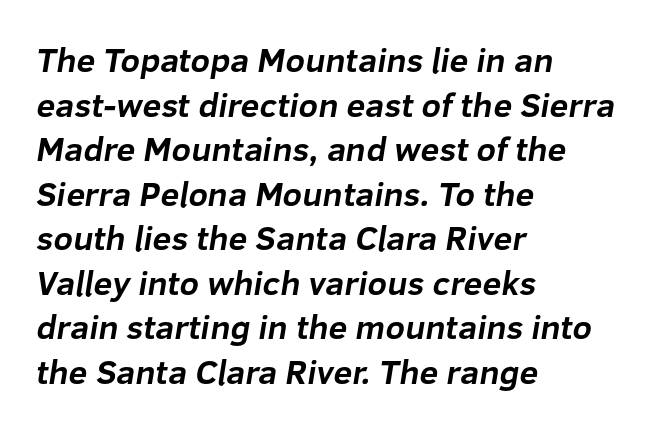
You'd pick this weight for a headline — it's a proper bold. This sample keeps an unexceptional amount of space between lines. The type is set solid horizontally, with unmodified tracking. The rag falls on the right side of this text block. You could not count columns in this text — the font is proportionally spaced.
